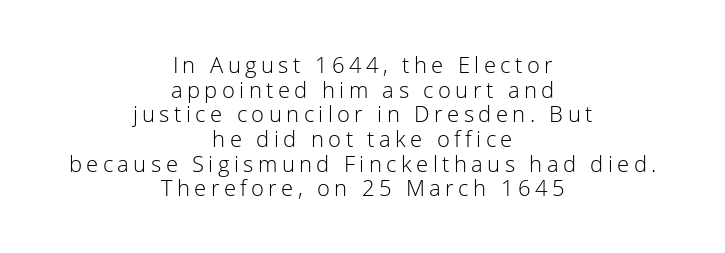
The image shows 22 px text type, upright; set centered, tight line spacing (1.12x), unusually wide letter spacing (+0.2 em), not underlined.
